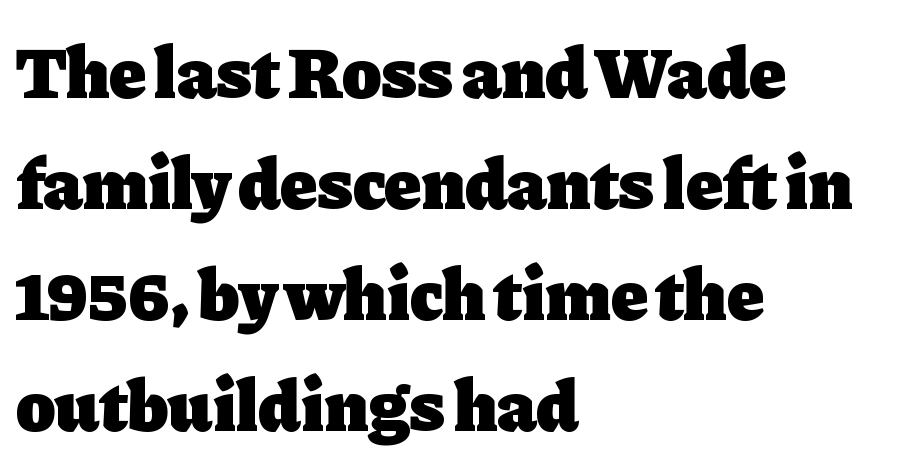
The image shows 73 px heavy serif type, upright; set left-aligned, normal line spacing (1.52x), normal letter spacing, not underlined; low stroke contrast and a medium x-height.
